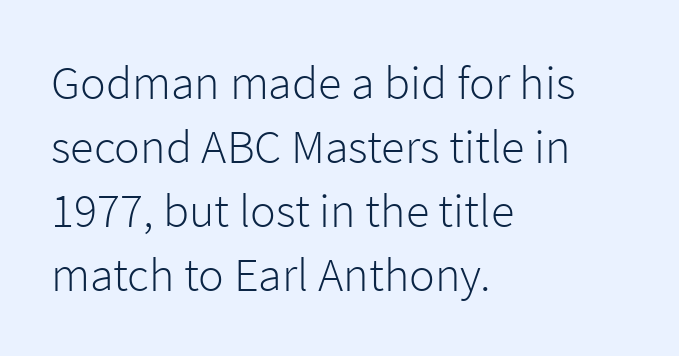
{"serif": "no", "italic": "no", "bold": "no", "weight": "light", "width": "normal", "stroke_contrast": "low", "x_height": "medium", "monospaced": "no", "underline": "no", "align": "left", "line_spacing": "normal", "line_spacing_ratio": 1.33, "letter_spacing": "normal", "letter_spacing_em": 0.0, "glyph_px": 48}
